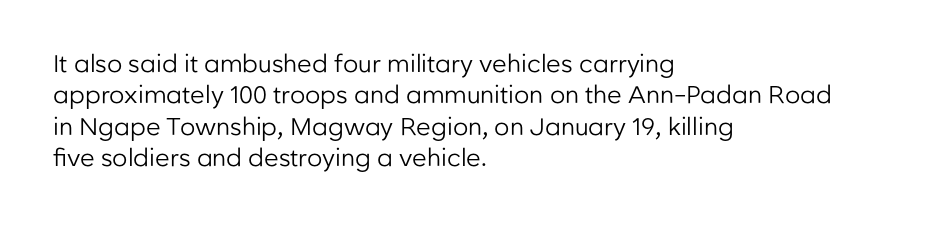
The image shows 24 px text type, upright; set left-aligned, normal line spacing (1.31x), normal letter spacing, not underlined.
